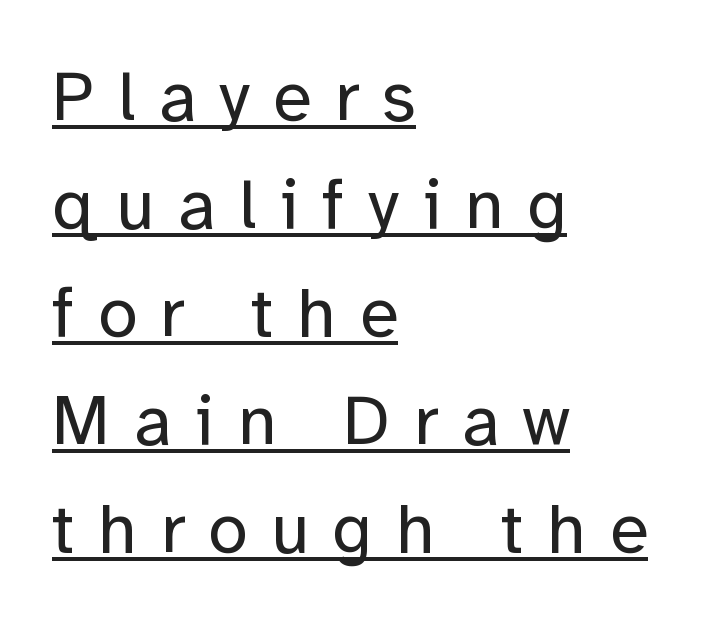
The image shows 71 px regular-weight sans-serif type, upright; set left-aligned, normal line spacing (1.52x), unusually wide letter spacing (+0.33 em), underlined; low stroke contrast and a medium x-height.
